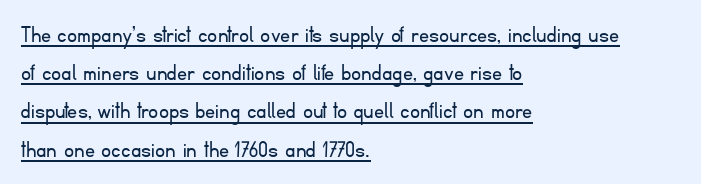
The image shows 25 px text type, upright; set left-aligned, normal line spacing (1.53x), normal letter spacing, underlined.
